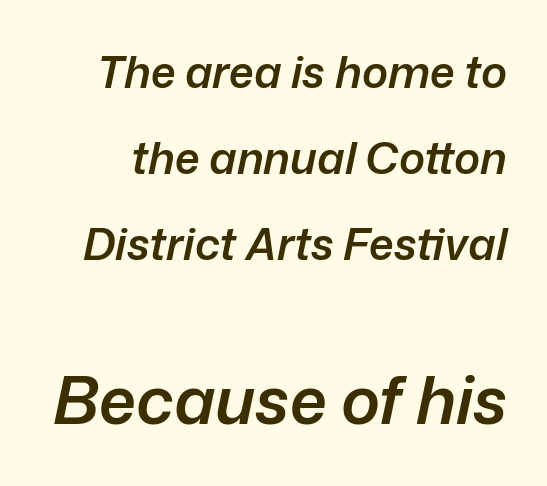
The image shows 66 px semibold type, italic (leaning right); set loose line spacing (1.96x), normal letter spacing, not underlined; the second (bottom) block is 1.5x larger; low stroke contrast and a medium x-height.
